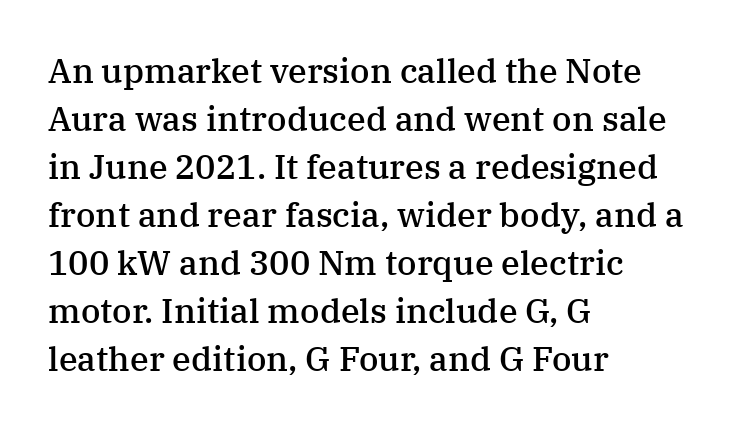
The image shows 34 px semibold serif type, upright; set left-aligned, normal line spacing (1.41x), normal letter spacing, not underlined; medium stroke contrast and a medium x-height.
